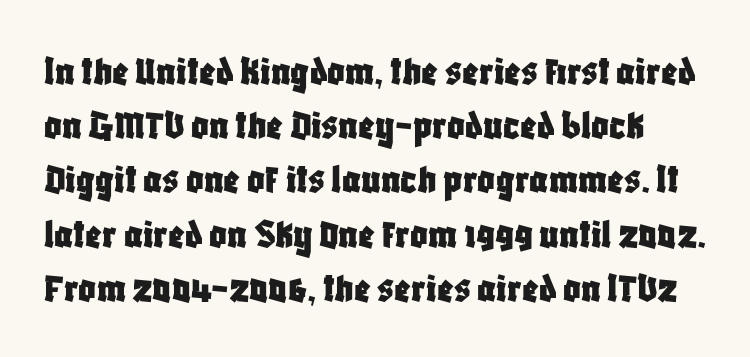
{"serif": "no", "italic": "no", "width": "condensed", "stroke_contrast": "low", "x_height": "large", "monospaced": "no", "underline": "no", "line_spacing": "normal", "line_spacing_ratio": 1.26, "letter_spacing": "normal", "letter_spacing_em": 0.0, "glyph_px": 43}
